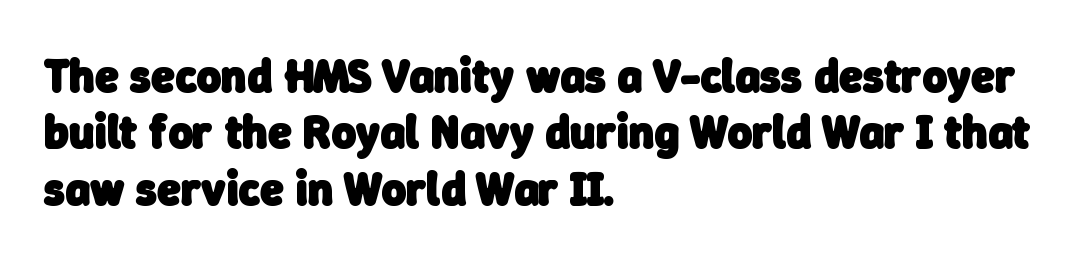
The image shows 47 px heavy sans-serif type; set left-aligned, line spacing 1.2x, normal letter spacing, not underlined; low stroke contrast and a medium x-height.
